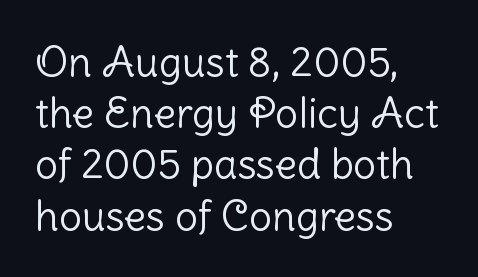
{"serif": "no", "italic": "no", "bold": "no", "weight": "light", "width": "normal", "stroke_contrast": "low", "x_height": "medium", "monospaced": "no", "underline": "no", "align": "left", "line_spacing": "normal", "line_spacing_ratio": 1.25, "letter_spacing": "normal", "letter_spacing_em": 0.0, "glyph_px": 41}
